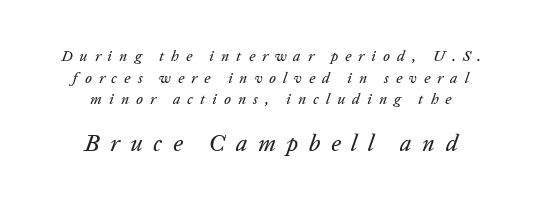
{"italic": "yes", "lean": "right", "slant_degrees": 20, "underline": "no", "align": "center", "line_spacing": "normal", "line_spacing_ratio": 1.45, "letter_spacing": "wide", "letter_spacing_em": 0.47, "larger_block": "second", "size_ratio": 1.53, "glyph_px": 23}
